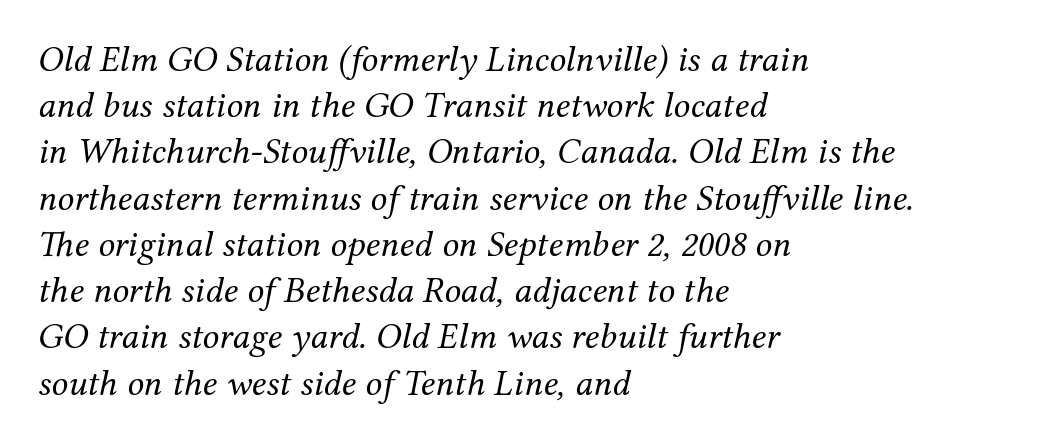
The image shows 37 px regular-weight serif type, italic (leaning right); set left-aligned, normal line spacing (1.25x), normal letter spacing, not underlined; medium stroke contrast and a medium x-height.
